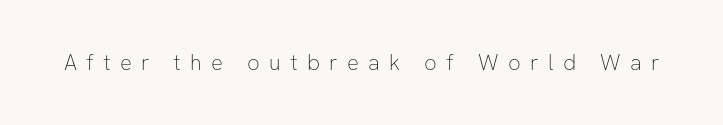
The image shows 22 px text type, upright; set unusually wide letter spacing (+0.42 em), not underlined.
